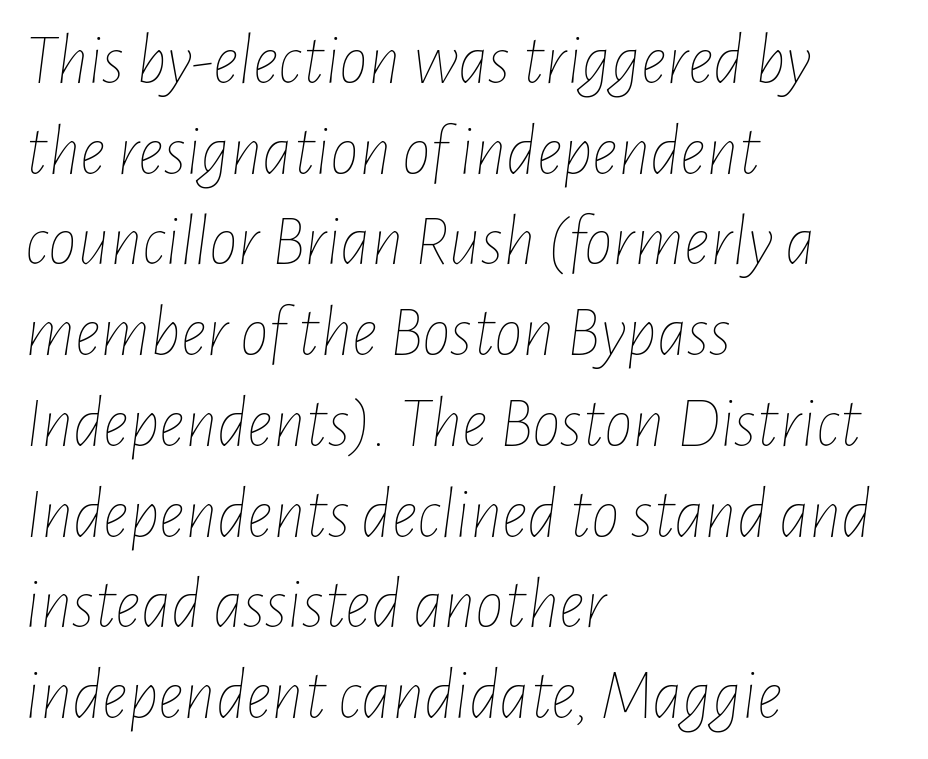
{"italic": "yes", "lean": "right", "slant_degrees": 7, "bold": "no", "weight": "thin", "width": "condensed", "stroke_contrast": "low", "x_height": "medium", "monospaced": "no", "underline": "no", "align": "left", "line_spacing": "normal", "line_spacing_ratio": 1.26, "letter_spacing": "normal", "letter_spacing_em": 0.0, "glyph_px": 72}
